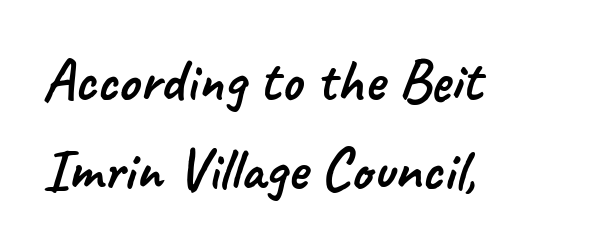
{"serif": "no", "width": "normal", "stroke_contrast": "low", "x_height": "small", "monospaced": "no", "underline": "no", "align": "left", "line_spacing": "normal", "line_spacing_ratio": 1.49, "letter_spacing": "normal", "letter_spacing_em": 0.0, "glyph_px": 60}
